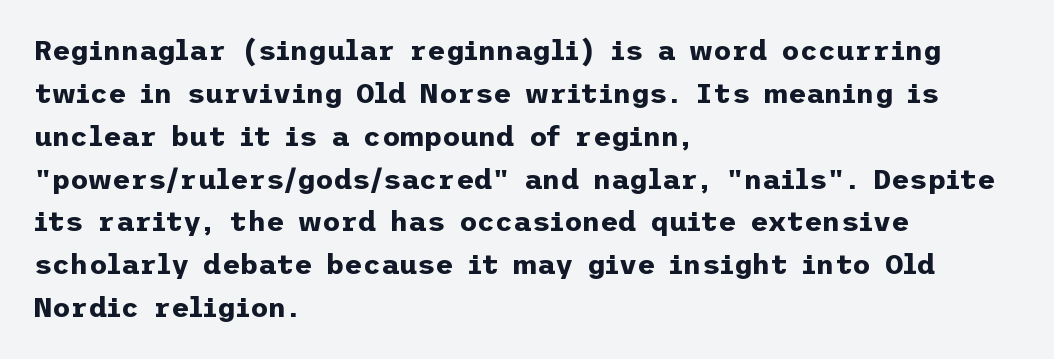
{"serif": "no", "italic": "no", "bold": "yes", "weight": "bold", "width": "normal", "stroke_contrast": "low", "x_height": "medium", "underline": "no", "align": "left", "line_spacing": "normal", "line_spacing_ratio": 1.53, "letter_spacing": "normal", "letter_spacing_em": 0.0, "glyph_px": 28}
